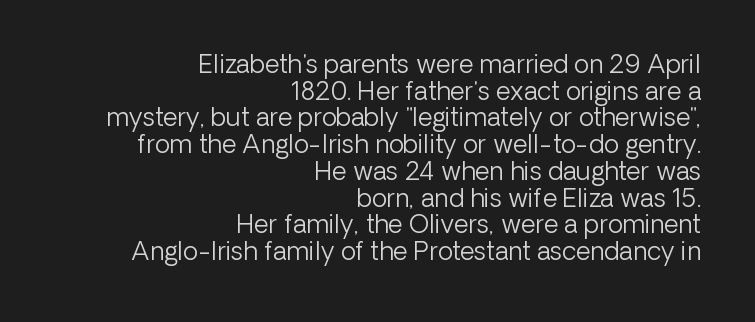
Q: Is the text bold? A: No.
Q: Is the text italic (slanted)? A: No, it is upright.
Q: Is the text underlined? A: No.
Q: How is the paragraph aligned? A: Right-aligned.
Q: Is the spacing between letters normal or unusually wide? A: Normal.
Q: Is the spacing between lines tight, normal or loose? A: Tight.
